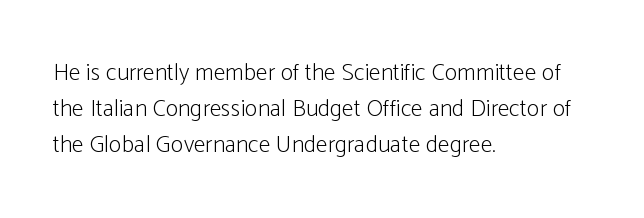
Q: Is the text bold? A: No.
Q: Is the text italic (slanted)? A: No, it is upright.
Q: Is the text underlined? A: No.
Q: How is the paragraph aligned? A: Left-aligned.
Q: Is the spacing between letters normal or unusually wide? A: Normal.
Q: Is the spacing between lines tight, normal or loose? A: Normal.
